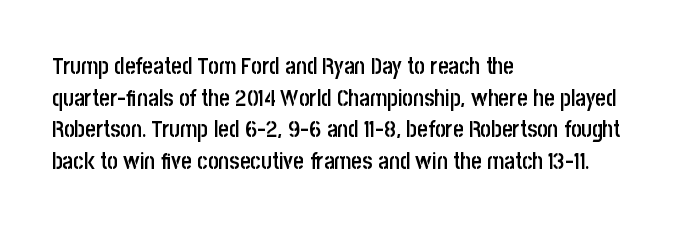
{"italic": "no", "bold": "semi", "underline": "no", "align": "left", "line_spacing": "normal", "line_spacing_ratio": 1.37, "letter_spacing": "normal", "letter_spacing_em": 0.0, "glyph_px": 23}
